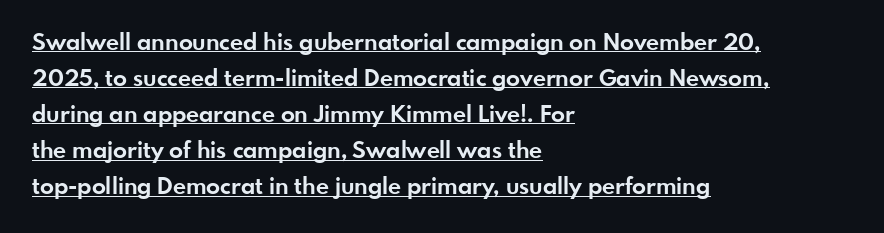
The image shows 23 px bold type, upright; set left-aligned, normal line spacing (1.57x), normal letter spacing, underlined.
